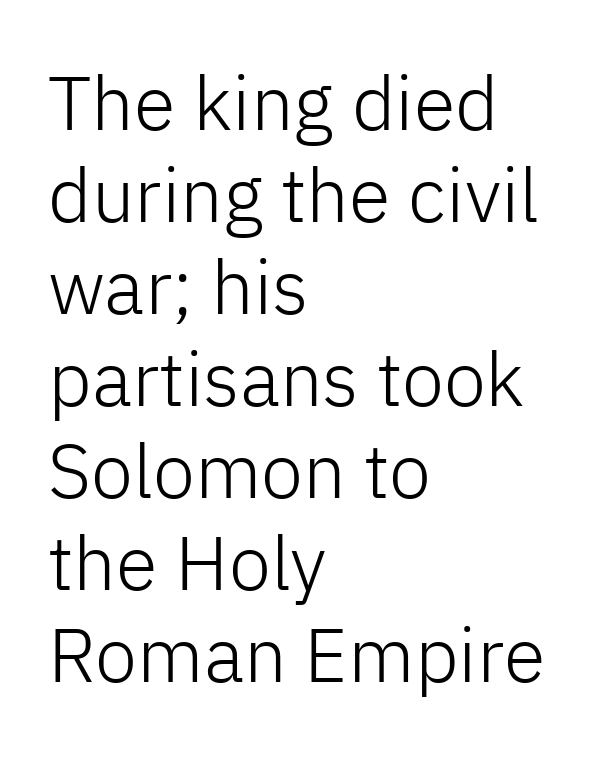
Unlike italic type, these characters show no tilt at all. Decoration check: the copy has no underline. No extra tracking has been applied to these lines. No extra ink here — the face is not bold. Proportional: the letters do not fall into vertical columns.
